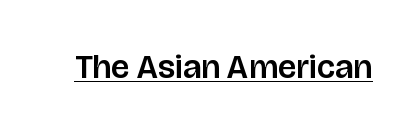
Underlined type. Think of a printed novel: that variable character pitch is what you see here. Students, note that the glyphs here touch the page at normal intervals. Font category for this specimen: sans-serif.
